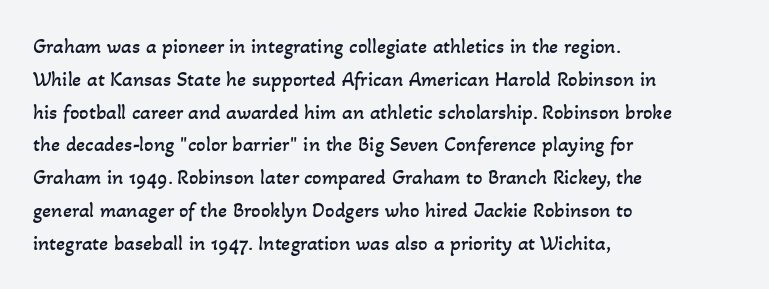
{"bold": "no", "underline": "no", "align": "left", "line_spacing": "normal", "line_spacing_ratio": 1.56, "letter_spacing": "normal", "letter_spacing_em": 0.0, "glyph_px": 21}
